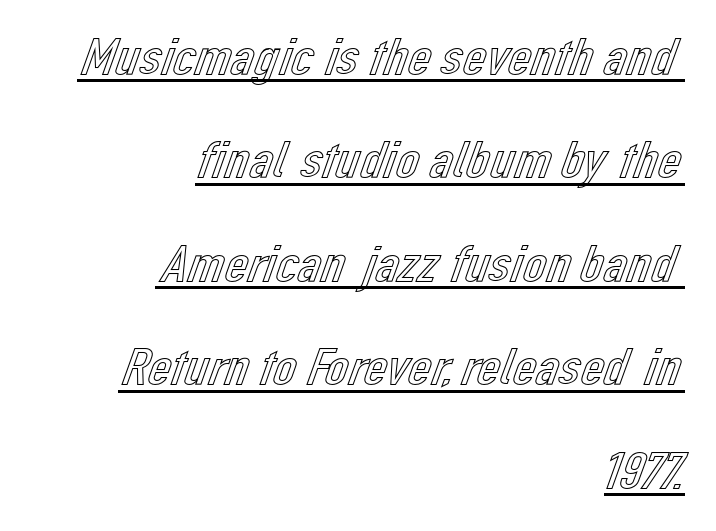
Q: Is the text italic (slanted)? A: Yes.
Q: Is the text underlined? A: Yes.
Q: How is the paragraph aligned? A: Right-aligned.
Q: Is the spacing between letters normal or unusually wide? A: Normal.
Q: Is the spacing between lines tight, normal or loose? A: Loose.
Q: Width (condensed, normal, or wide)? A: Normal.
Q: x-height? A: Medium.
Q: Monospaced? A: No.
